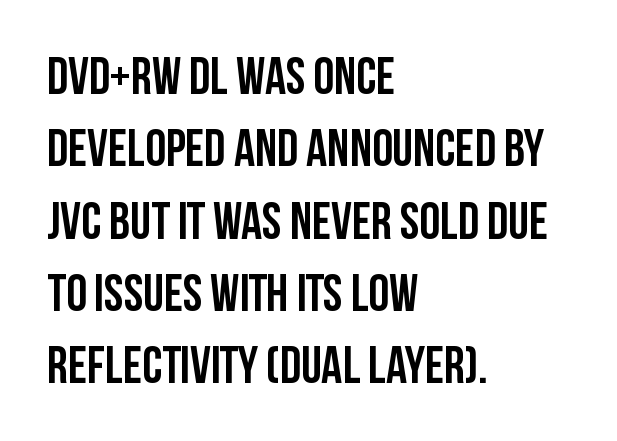
The passage shown is typeset with a sans-serif family. Think of a printed novel: that variable character pitch is what you see here. The paragraph shown leans on its left margin. These lines sit exactly where default settings would place them. Tall strokes in this sample are plumb rather than angled. The typesetting leans heavy: a genuine bold.
